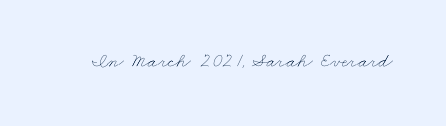
{"bold": "no", "underline": "no", "letter_spacing": "normal", "letter_spacing_em": 0.0, "glyph_px": 20}
